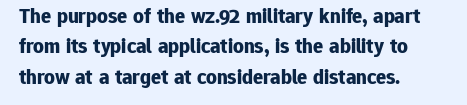
Notice how the stems are strictly vertical — no italics here. These words are printed bold, with thick strokes throughout. Leading: standard. You could call the tracking neutral — neither tight nor loose. The rendering anchors every line to the left-hand side. The words here are not underlined.
